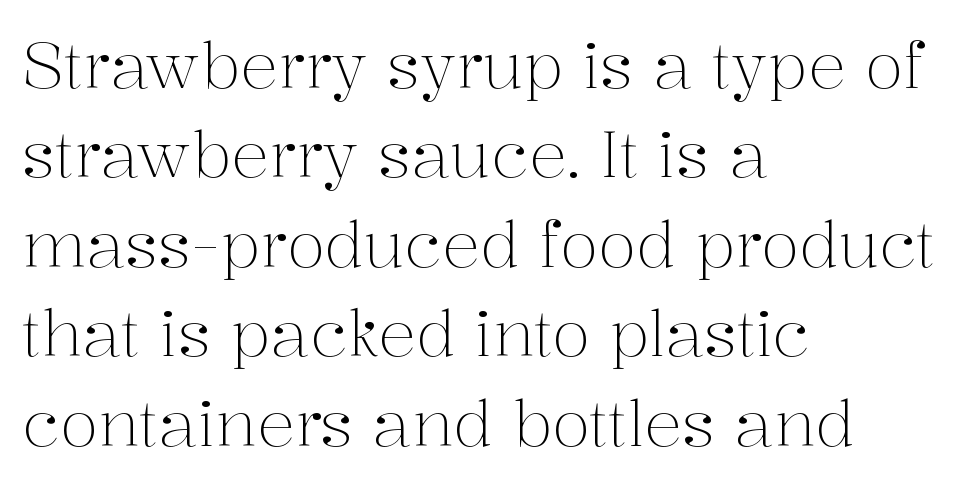
The image shows 63 px light serif type, upright; set left-aligned, normal line spacing (1.42x), normal letter spacing, not underlined; medium stroke contrast and a medium x-height.
